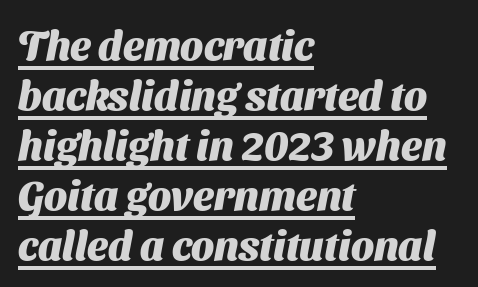
{"serif": "no", "bold": "yes", "weight": "heavy", "width": "normal", "stroke_contrast": "medium", "x_height": "medium", "monospaced": "no", "underline": "yes", "align": "left", "line_spacing_ratio": 1.22, "letter_spacing": "normal", "letter_spacing_em": 0.0, "glyph_px": 41}
